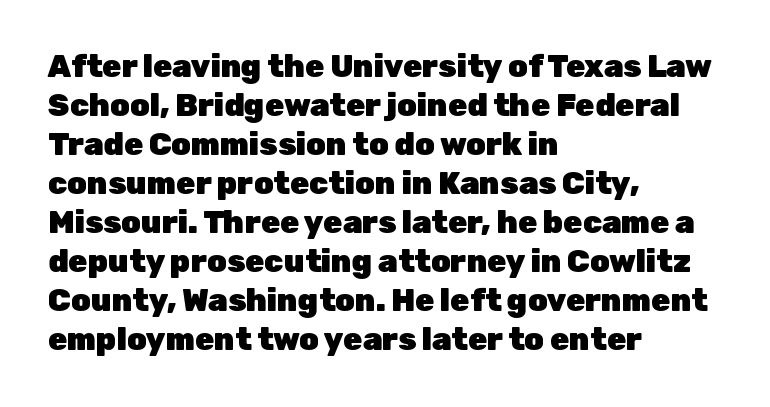
Letters rest on an invisible, unmarked baseline. If you drew a line through each stem, it would be perfectly vertical. The lines sit at an ordinary, default distance from one another. The font family rendered here belongs to the sans-serif group. Characters follow at the spacing the type designer built in. Which margin do the lines hug? The left one — the right edge is uneven.
